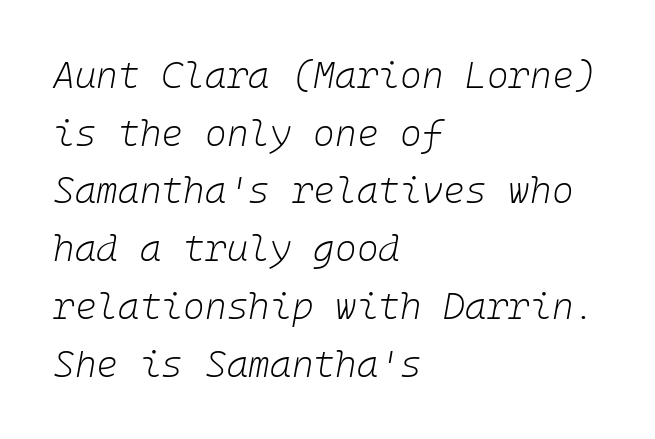
Q: Is the text bold? A: No.
Q: Is the text italic (slanted)? A: Yes, it leans right by about 10 degrees.
Q: Is the text underlined? A: No.
Q: How is the paragraph aligned? A: Left-aligned.
Q: Is the spacing between letters normal or unusually wide? A: Normal.
Q: Is the spacing between lines tight, normal or loose? A: Normal.
Q: Width (condensed, normal, or wide)? A: Normal.
Q: Stroke contrast? A: Low.
Q: x-height? A: Medium.
